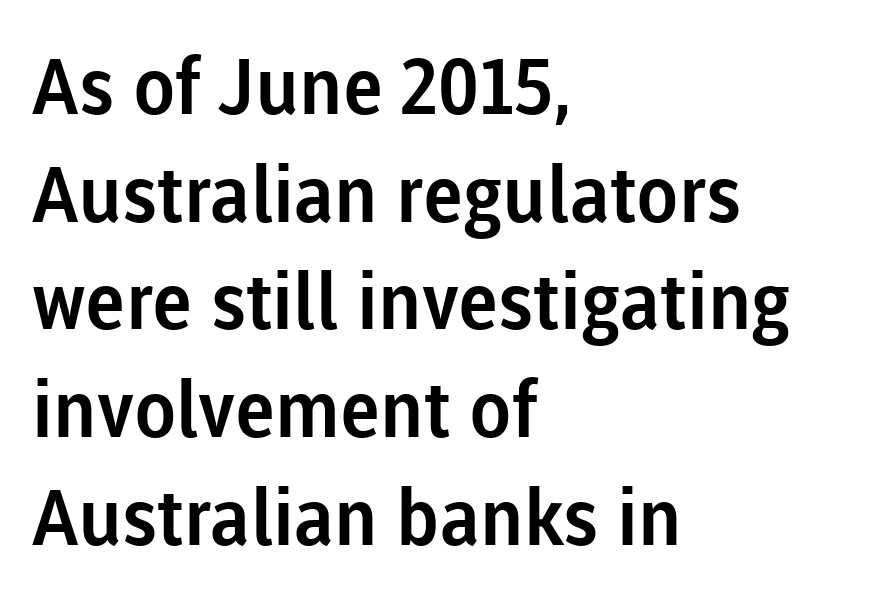
The image shows 78 px sans-serif type, upright; set left-aligned, normal line spacing (1.38x), normal letter spacing, not underlined; low stroke contrast and a medium x-height.
